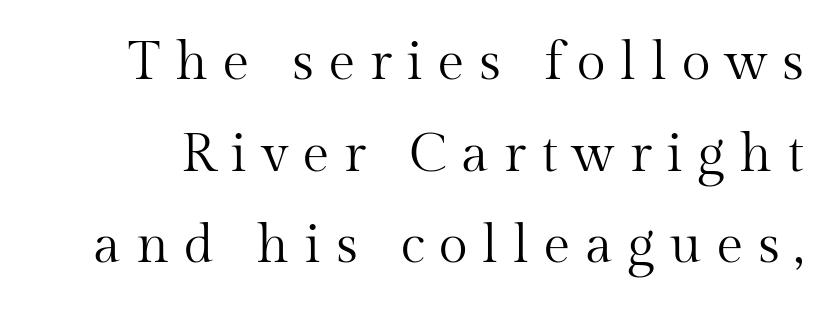
Q: Is the text bold? A: No.
Q: Is the text italic (slanted)? A: No, it is upright.
Q: Is the typeface a serif or a sans-serif typeface? A: Serif.
Q: Is the text underlined? A: No.
Q: Is the spacing between letters normal or unusually wide? A: Unusually wide.
Q: Width (condensed, normal, or wide)? A: Normal.
Q: Stroke contrast? A: Medium.
Q: x-height? A: Medium.
Q: Monospaced? A: No.
